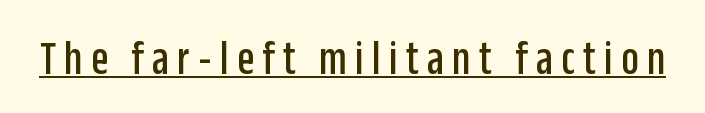
{"serif": "no", "italic": "no", "width": "condensed", "stroke_contrast": "low", "x_height": "large", "monospaced": "no", "underline": "yes", "glyph_px": 49}
